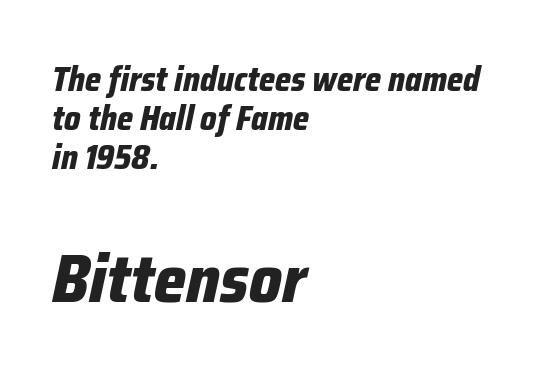
Q: Is the text bold? A: Yes.
Q: Is the text italic (slanted)? A: Yes, it leans right by about 12 degrees.
Q: Is the text underlined? A: No.
Q: How is the paragraph aligned? A: Left-aligned.
Q: Is the spacing between letters normal or unusually wide? A: Normal.
Q: Is the spacing between lines tight, normal or loose? A: Tight.
Q: Which block of text is set in a larger size, the first (top) or the second (bottom)? A: The second (bottom) one.
Q: Width (condensed, normal, or wide)? A: Condensed.
Q: Stroke contrast? A: Low.
Q: x-height? A: Medium.
Q: Monospaced? A: No.
